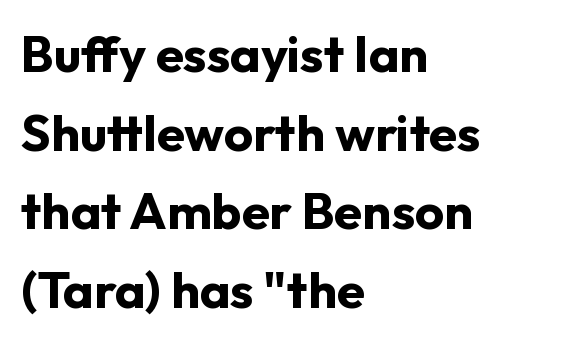
The image shows 51 px bold sans-serif type, upright; set left-aligned, normal line spacing (1.54x), normal letter spacing, not underlined; low stroke contrast and a medium x-height.
